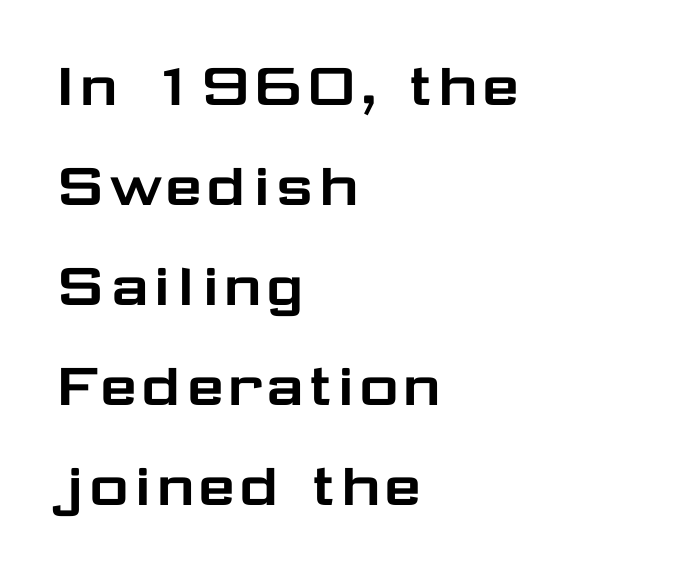
The image shows 69 px wide sans-serif type, upright; set left-aligned, normal line spacing (1.45x), normal letter spacing, not underlined; low stroke contrast and a medium x-height.
